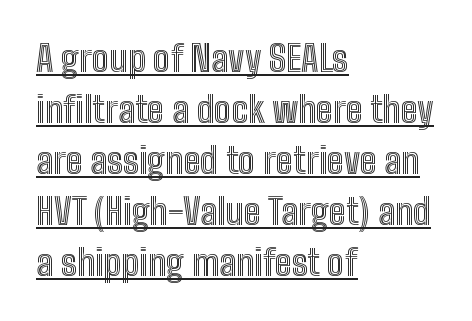
{"italic": "no", "width": "condensed", "x_height": "medium", "monospaced": "no", "underline": "yes", "align": "left", "line_spacing": "normal", "line_spacing_ratio": 1.42, "letter_spacing": "normal", "letter_spacing_em": 0.0, "glyph_px": 36}
